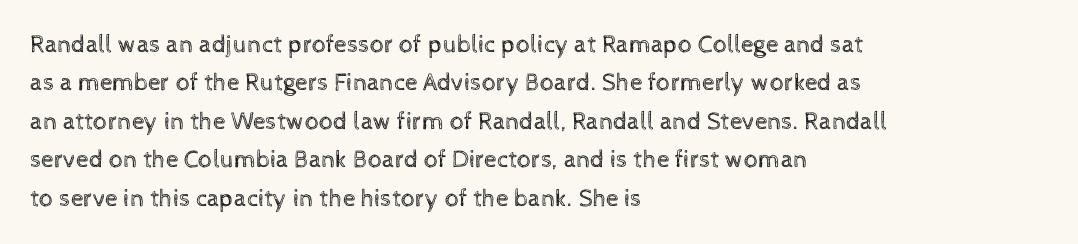
Q: Is the text bold? A: No.
Q: Is the text italic (slanted)? A: No, it is upright.
Q: Is the text underlined? A: No.
Q: How is the paragraph aligned? A: Left-aligned.
Q: Is the spacing between letters normal or unusually wide? A: Normal.
Q: Is the spacing between lines tight, normal or loose? A: Normal.
